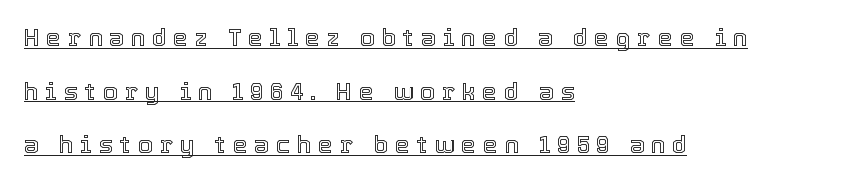
{"italic": "no", "underline": "yes", "align": "left", "line_spacing": "loose", "line_spacing_ratio": 2.23, "letter_spacing": "wide", "letter_spacing_em": 0.28, "glyph_px": 24}
